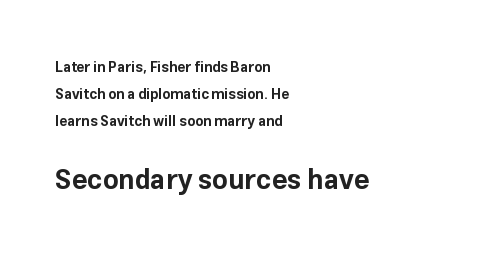
{"italic": "no", "bold": "yes", "underline": "no", "align": "left", "line_spacing": "loose", "line_spacing_ratio": 1.92, "letter_spacing": "normal", "letter_spacing_em": 0.0, "larger_block": "second", "size_ratio": 1.93, "glyph_px": 27}
